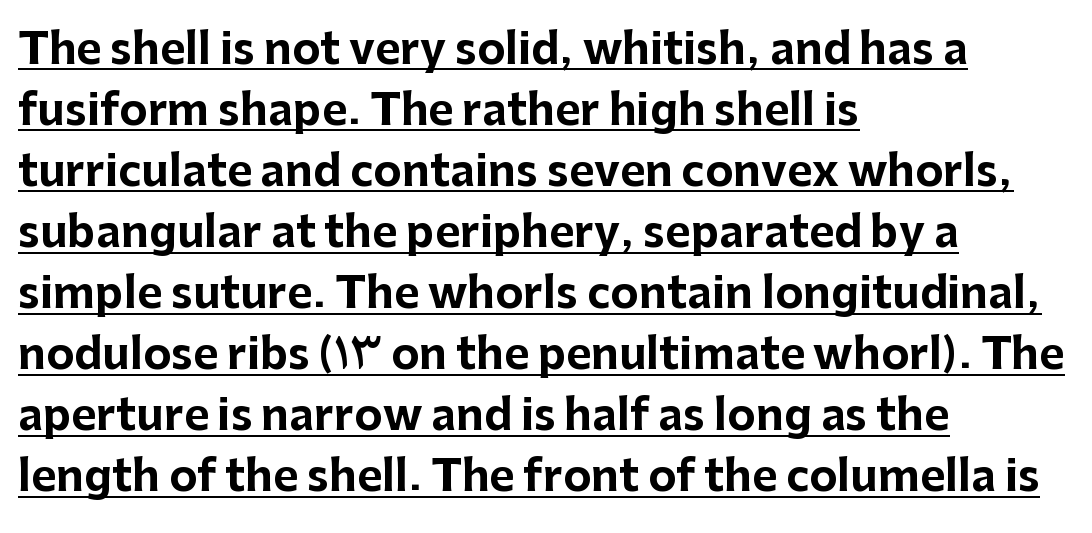
The image shows 43 px bold sans-serif type, upright; set left-aligned, normal line spacing (1.42x), normal letter spacing, underlined; low stroke contrast and a medium x-height.
